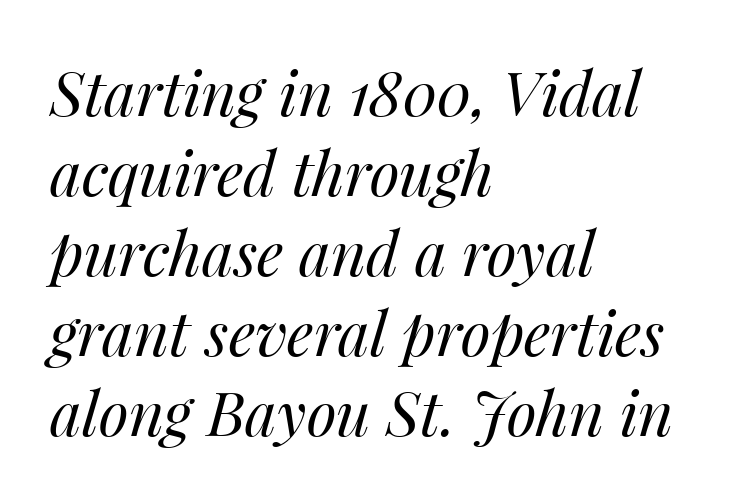
{"italic": "yes", "lean": "right", "slant_degrees": 14, "bold": "no", "weight": "regular", "width": "normal", "stroke_contrast": "medium", "x_height": "medium", "monospaced": "no", "underline": "no", "align": "left", "line_spacing": "normal", "line_spacing_ratio": 1.31, "letter_spacing": "normal", "letter_spacing_em": 0.0, "glyph_px": 61}
